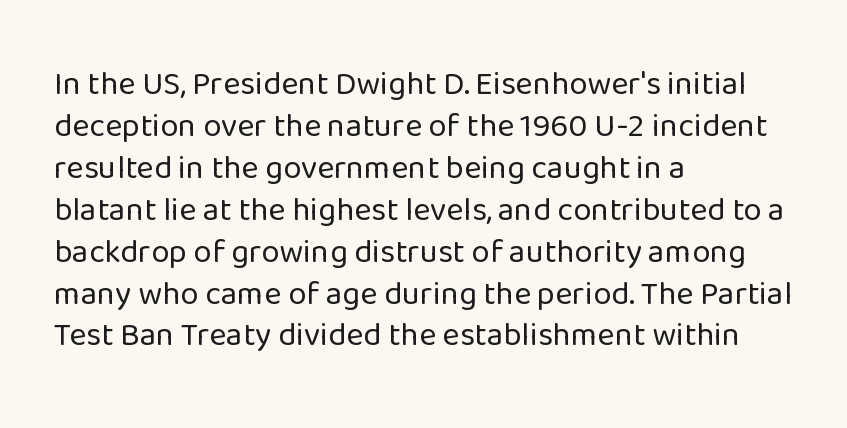
Is the letter spacing exaggerated? No — it looks like the ordinary default. A clean baseline with only descenders dipping below it. The face used here is a sans, in the tradition of grotesques and geometrics. Caption: face not bold, strokes unweighted. This sample is left-justified, so line endings fall wherever the words run out. Notice how descenders clear the ascenders below comfortably — that's standard leading.
